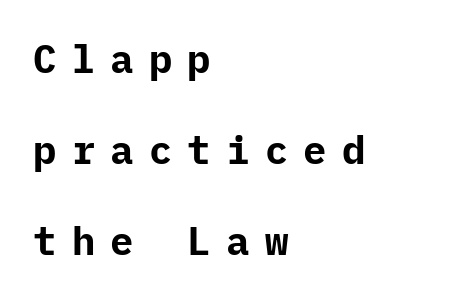
{"serif": "no", "italic": "no", "bold": "yes", "weight": "bold", "width": "normal", "stroke_contrast": "low", "x_height": "medium", "underline": "no", "align": "left", "line_spacing": "loose", "line_spacing_ratio": 2.33, "letter_spacing": "wide", "letter_spacing_em": 0.39, "glyph_px": 39}
